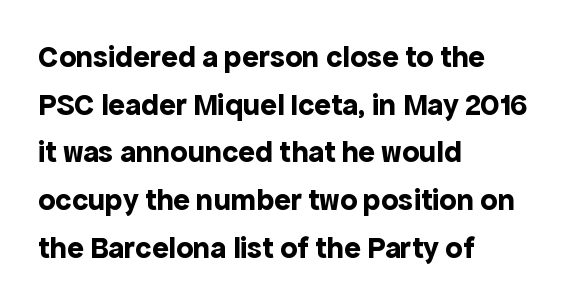
The image shows 31 px bold sans-serif type, upright; set left-aligned, normal line spacing (1.54x), normal letter spacing, not underlined; a medium x-height.
